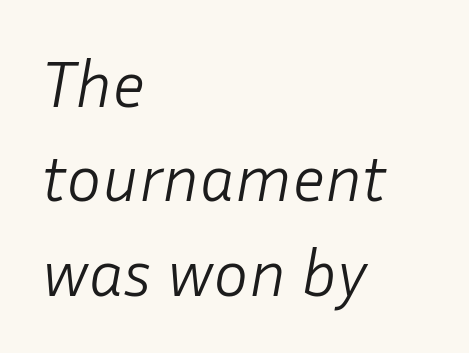
{"italic": "yes", "lean": "right", "slant_degrees": 10, "bold": "no", "weight": "light", "width": "normal", "stroke_contrast": "low", "x_height": "medium", "monospaced": "no", "underline": "no", "align": "left", "line_spacing": "normal", "line_spacing_ratio": 1.43, "letter_spacing": "normal", "letter_spacing_em": 0.0, "glyph_px": 66}
